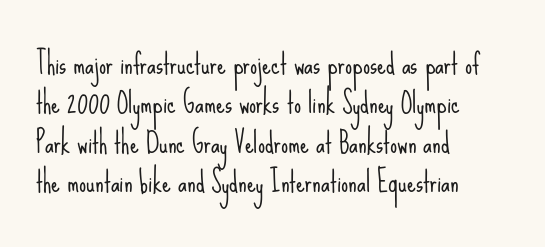
Do the letters lean? They stand straight. Do the characters align in a grid? No, the font is proportional. Whoever set this chose a conventional vertical rhythm. The compositor pushed each line to the left boundary.
